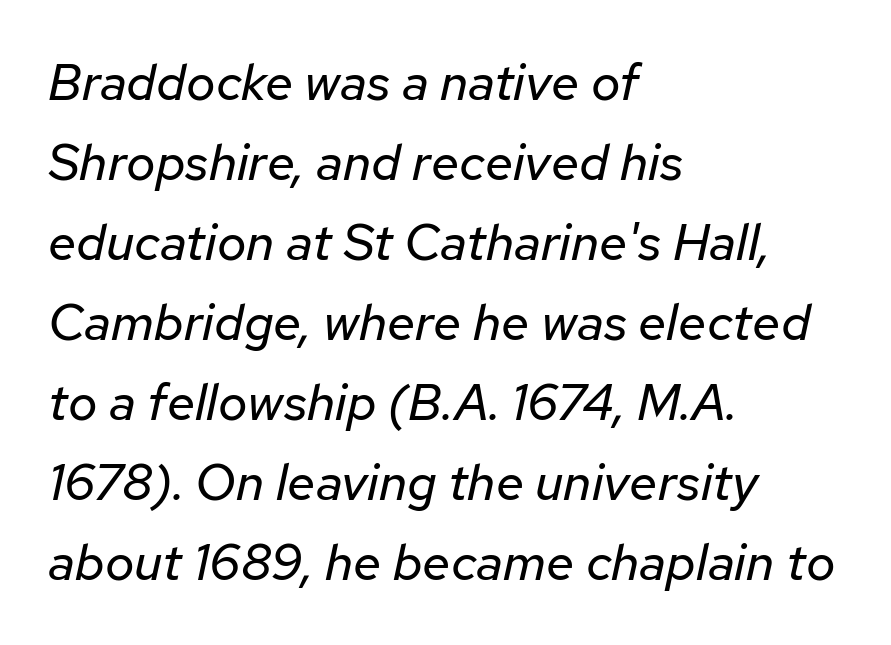
The image shows 51 px regular-weight type, italic (leaning right); set left-aligned, normal line spacing (1.57x), normal letter spacing, not underlined; low stroke contrast and a medium x-height.
